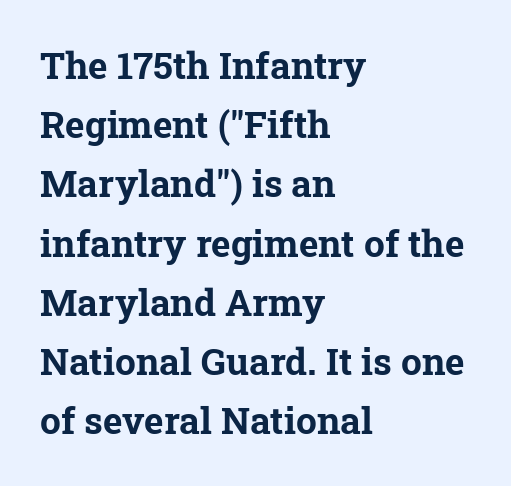
{"serif": "yes", "bold": "yes", "weight": "bold", "width": "normal", "stroke_contrast": "low", "x_height": "medium", "monospaced": "no", "underline": "no", "align": "left", "line_spacing": "normal", "line_spacing_ratio": 1.6, "letter_spacing": "normal", "letter_spacing_em": 0.0, "glyph_px": 37}
